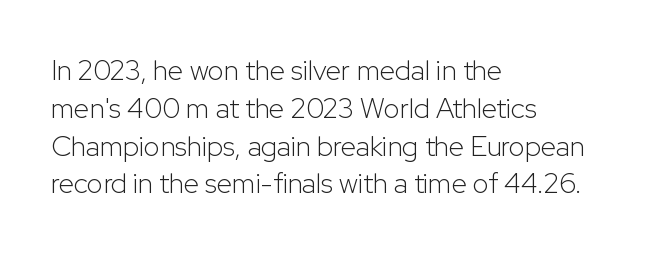
{"serif": "no", "italic": "no", "bold": "no", "weight": "light", "width": "normal", "stroke_contrast": "low", "x_height": "medium", "monospaced": "no", "underline": "no", "align": "left", "line_spacing": "normal", "line_spacing_ratio": 1.35, "letter_spacing": "normal", "letter_spacing_em": 0.0, "glyph_px": 28}
